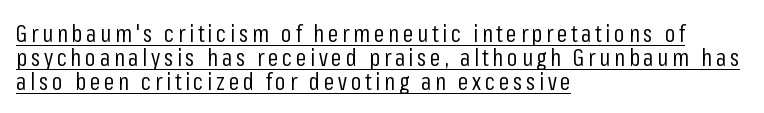
The image shows 24 px text type, upright; set left-aligned, tight line spacing (0.99x), underlined.
